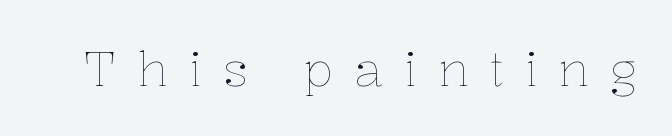
Rendered with straight, roman letterforms. Here the designer chose a conventional face with non-uniform glyph widths. Is this a heavy cut? Hardly; it is regular or lighter. The space beneath each line is pristine and unruled. Tracking value appears strongly positive — letters spread wide.
